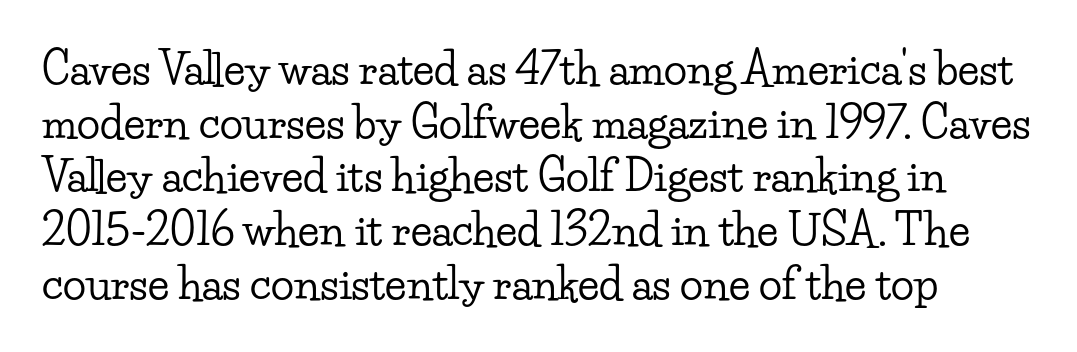
{"serif": "yes", "italic": "no", "width": "wide", "stroke_contrast": "low", "x_height": "small", "monospaced": "no", "underline": "no", "line_spacing": "normal", "line_spacing_ratio": 1.25, "letter_spacing": "normal", "letter_spacing_em": 0.0, "glyph_px": 43}
